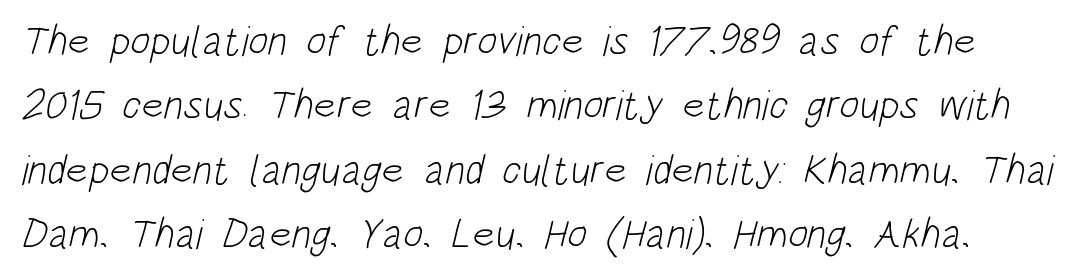
The weight would be labelled regular, book, light, or lighter still. Look at the tracking — it's just the regular setting, nothing added. Descenders hang freely into open space. You can tell from the bare stems that sans-serif type was used. Each new line begins a customary step beneath the previous one. Proportional: the letters do not fall into vertical columns.
